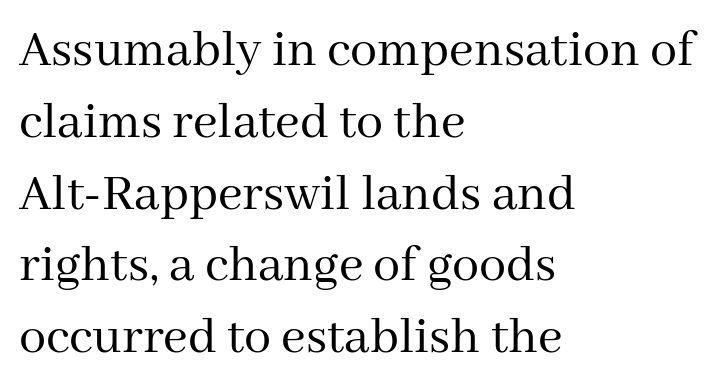
Q: Is the text bold? A: No.
Q: Is the text italic (slanted)? A: No, it is upright.
Q: Is the typeface a serif or a sans-serif typeface? A: Serif.
Q: Is the text underlined? A: No.
Q: How is the paragraph aligned? A: Left-aligned.
Q: Is the spacing between letters normal or unusually wide? A: Normal.
Q: Is the spacing between lines tight, normal or loose? A: Normal.
Q: Width (condensed, normal, or wide)? A: Normal.
Q: Stroke contrast? A: Medium.
Q: x-height? A: Medium.
Q: Monospaced? A: No.
